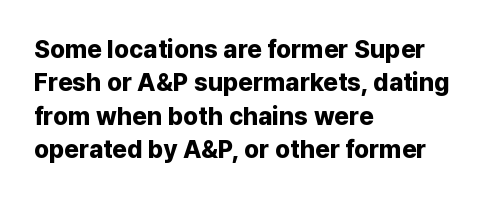
{"italic": "no", "bold": "yes", "underline": "no", "align": "left", "line_spacing": "normal", "line_spacing_ratio": 1.34, "letter_spacing": "normal", "letter_spacing_em": 0.0, "glyph_px": 25}
